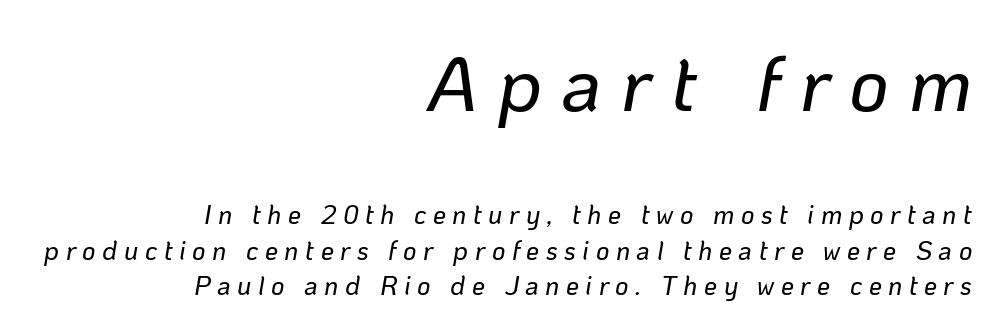
{"italic": "yes", "lean": "right", "slant_degrees": 10, "width": "normal", "stroke_contrast": "low", "x_height": "medium", "monospaced": "no", "underline": "no", "align": "right", "line_spacing": "normal", "line_spacing_ratio": 1.36, "letter_spacing": "wide", "letter_spacing_em": 0.25, "larger_block": "first", "size_ratio": 2.96, "glyph_px": 77}
